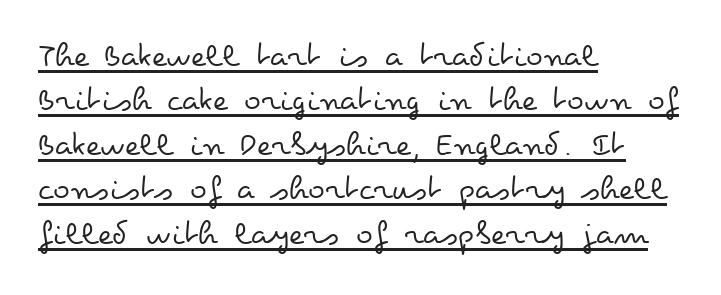
{"italic": "no", "bold": "no", "weight": "regular", "width": "wide", "stroke_contrast": "low", "x_height": "small", "monospaced": "no", "underline": "yes", "align": "left", "line_spacing": "normal", "line_spacing_ratio": 1.27, "letter_spacing": "normal", "letter_spacing_em": 0.0, "glyph_px": 35}
